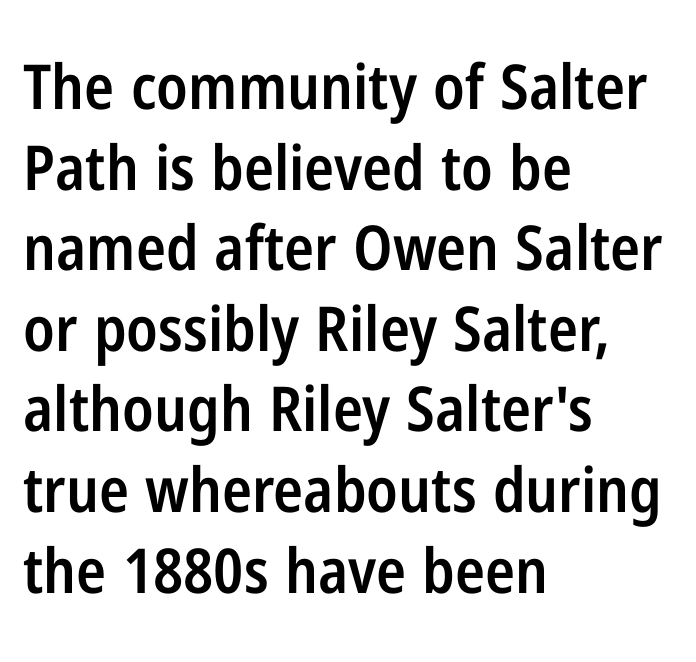
The image shows 62 px semibold, condensed sans-serif type, upright; set left-aligned, normal line spacing (1.3x), normal letter spacing, not underlined; low stroke contrast and a medium x-height.
